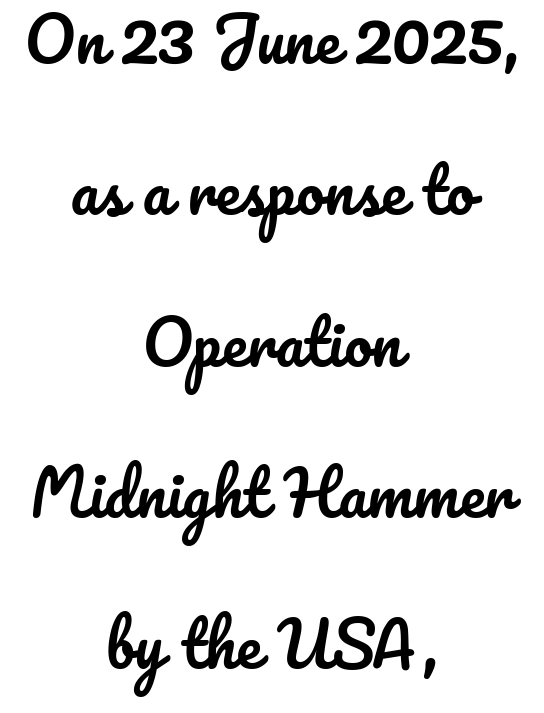
The image shows 62 px text type; set centered, loose line spacing (2.44x), normal letter spacing, not underlined; low stroke contrast and a small x-height.
